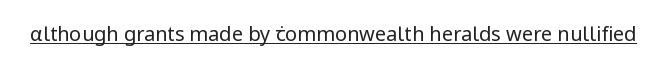
{"italic": "no", "bold": "no", "underline": "yes", "letter_spacing": "normal", "letter_spacing_em": 0.0, "glyph_px": 20}
